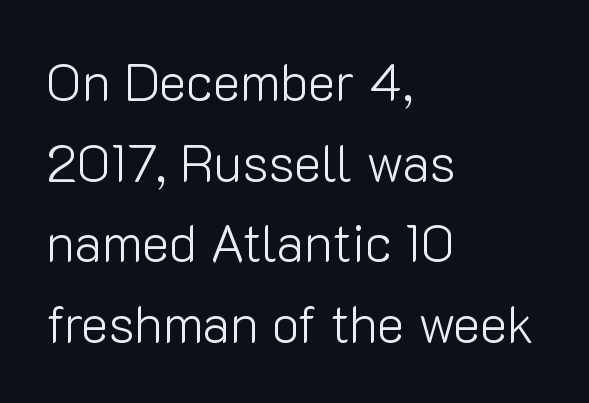
The specimen reads as upright at a glance. Clear beneath every line of the passage. Stroke terminals: plain, sans-serif. This is not heavy type; no bold has been used. These lines are set flush left with a ragged right edge.
